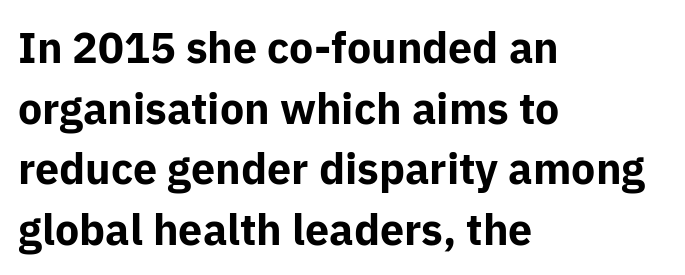
{"serif": "no", "italic": "no", "bold": "yes", "weight": "bold", "width": "normal", "stroke_contrast": "low", "x_height": "medium", "monospaced": "no", "underline": "no", "align": "left", "line_spacing": "normal", "line_spacing_ratio": 1.41, "letter_spacing": "normal", "letter_spacing_em": 0.0, "glyph_px": 43}
